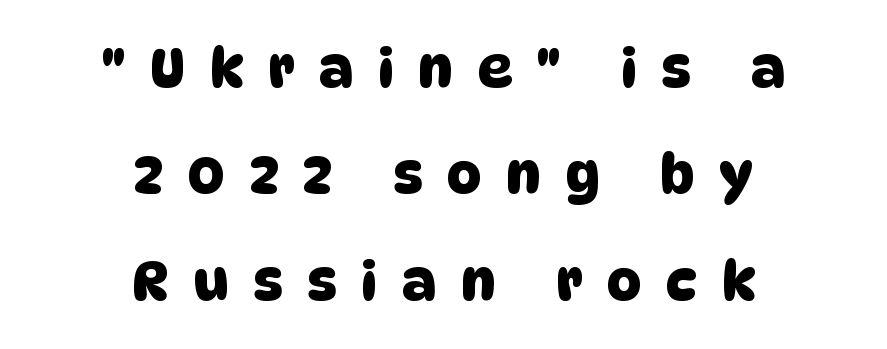
The image shows 54 px sans-serif type; set centered, loose line spacing (1.97x), unusually wide letter spacing (+0.46 em), not underlined; low stroke contrast and a large x-height.
